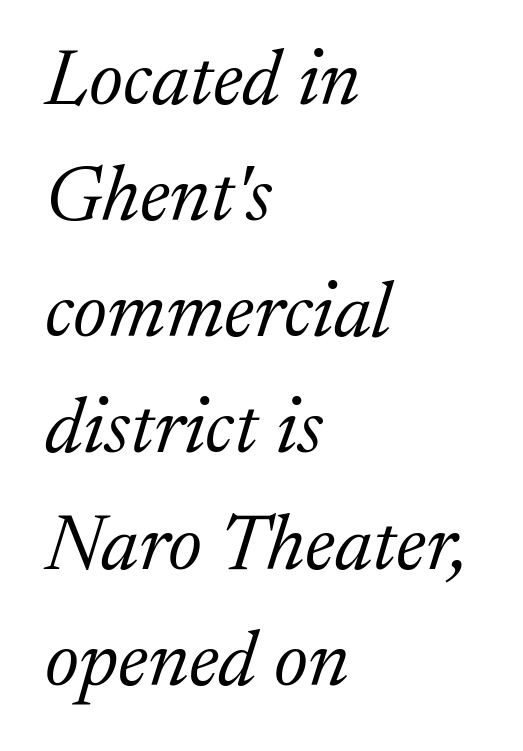
The image shows 79 px light serif type, italic (leaning right); set left-aligned, normal line spacing (1.47x), normal letter spacing, not underlined; medium stroke contrast and a medium x-height.
